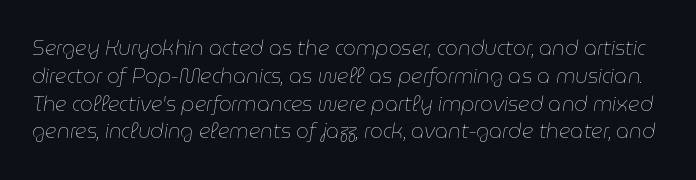
Bare-footed words on every line. The typesetting does not lean heavy: it is not bold. Glyph-to-glyph distance matches everyday printed text. Posture: slanted. Rows of type keep a routine distance in the vertical direction.
